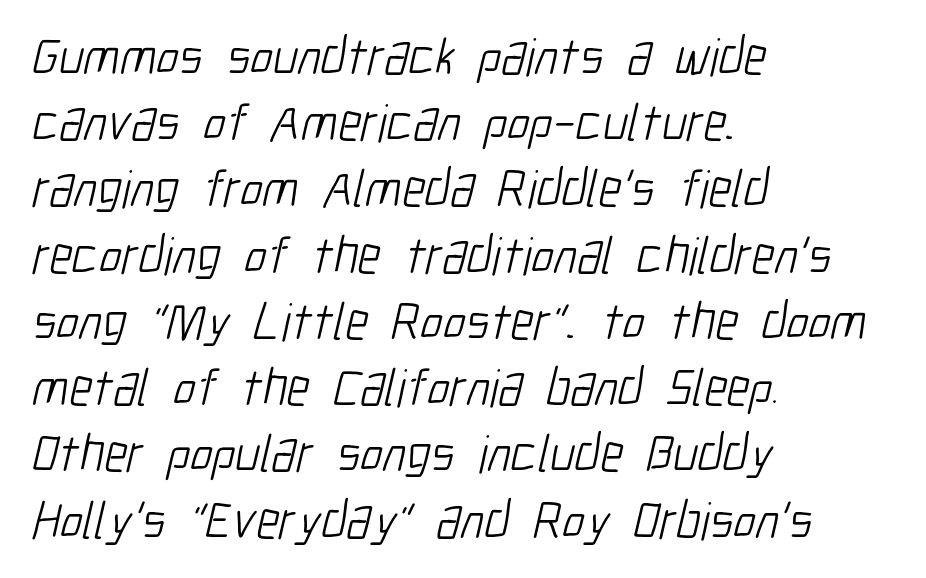
Q: Is the text bold? A: No.
Q: Is the typeface a serif or a sans-serif typeface? A: Sans-serif.
Q: Is the text underlined? A: No.
Q: How is the paragraph aligned? A: Left-aligned.
Q: Is the spacing between letters normal or unusually wide? A: Normal.
Q: Is the spacing between lines tight, normal or loose? A: Normal.
Q: Width (condensed, normal, or wide)? A: Condensed.
Q: Stroke contrast? A: Low.
Q: x-height? A: Medium.
Q: Monospaced? A: No.
